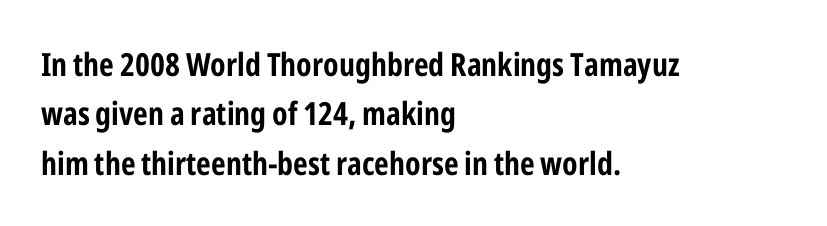
Lines of text with bare space underneath. Caption: standard tracking, unaltered. Compared with an ordinary text face, these strokes are far heavier — a full bold. Are there feet on the stems? There aren't — it's a sans.
